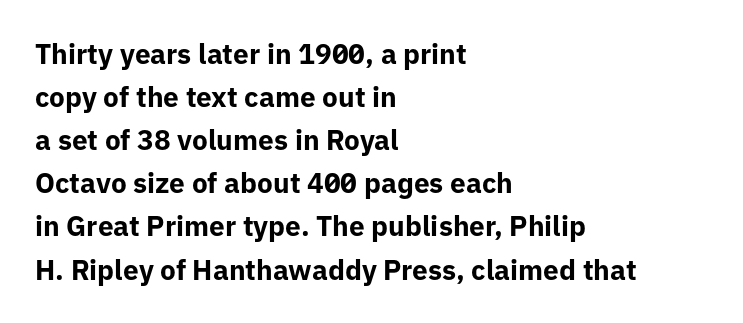
{"serif": "no", "italic": "no", "bold": "yes", "weight": "bold", "width": "normal", "stroke_contrast": "low", "x_height": "medium", "monospaced": "no", "underline": "no", "align": "left", "line_spacing": "normal", "line_spacing_ratio": 1.54, "letter_spacing": "normal", "letter_spacing_em": 0.0, "glyph_px": 28}
